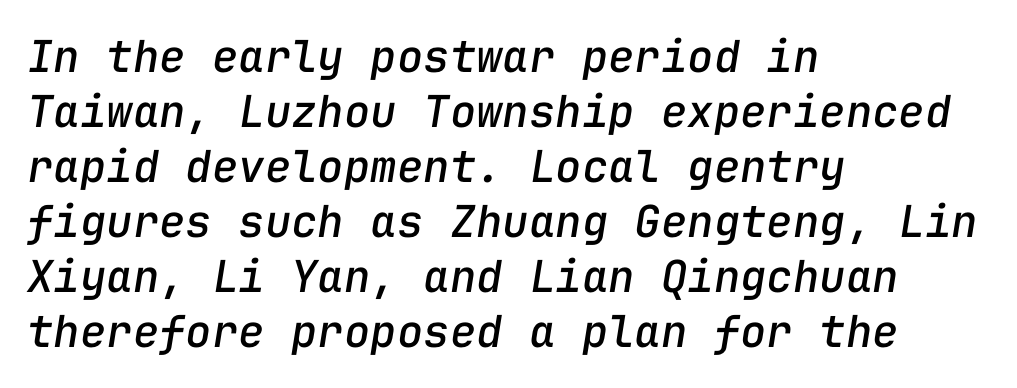
The image shows 44 px text type, italic (leaning right), monospaced; set left-aligned, normal line spacing (1.25x), normal letter spacing, not underlined; low stroke contrast and a medium x-height.
